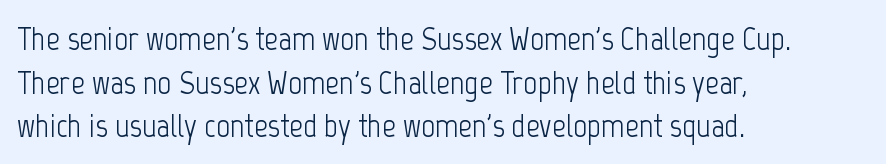
The words here are not underlined. Classification — sans serif. This sample has the flowing, uneven cadence of proportional lettering. Summary of vertical rhythm: regular, with standard interline spacing. You could call the tracking neutral — neither tight nor loose.
